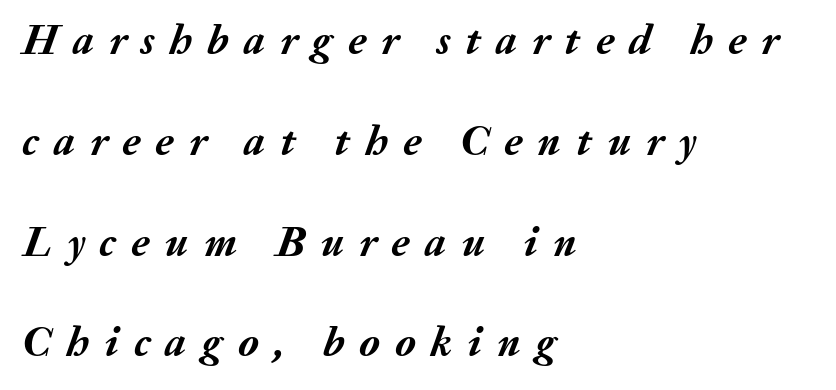
Q: Is the text bold? A: Yes.
Q: Is the text italic (slanted)? A: Yes, it leans right by about 20 degrees.
Q: Is the text underlined? A: No.
Q: How is the paragraph aligned? A: Left-aligned.
Q: Is the spacing between letters normal or unusually wide? A: Unusually wide.
Q: Is the spacing between lines tight, normal or loose? A: Loose.
Q: Width (condensed, normal, or wide)? A: Normal.
Q: Stroke contrast? A: Medium.
Q: x-height? A: Medium.
Q: Monospaced? A: No.
